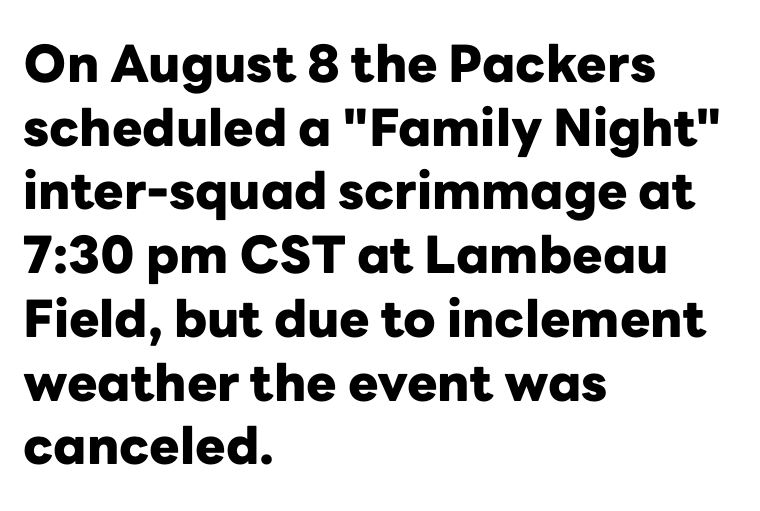
The image shows 51 px heavy sans-serif type, upright; set left-aligned, normal line spacing (1.25x), normal letter spacing, not underlined; low stroke contrast and a medium x-height.
